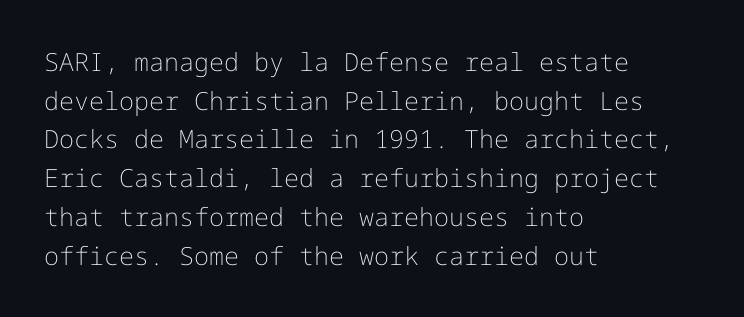
Q: Is the text bold? A: No.
Q: Is the text italic (slanted)? A: No, it is upright.
Q: Is the text underlined? A: No.
Q: How is the paragraph aligned? A: Left-aligned.
Q: Is the spacing between letters normal or unusually wide? A: Normal.
Q: Is the spacing between lines tight, normal or loose? A: Normal.
